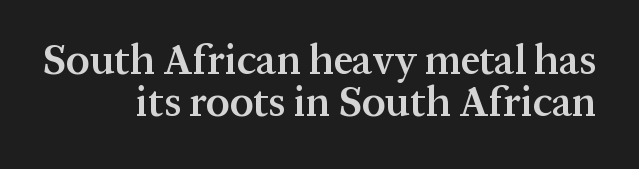
The image shows 42 px semibold serif type, upright; set right-aligned, tight line spacing (1.0x), normal letter spacing, not underlined; medium stroke contrast and a medium x-height.
